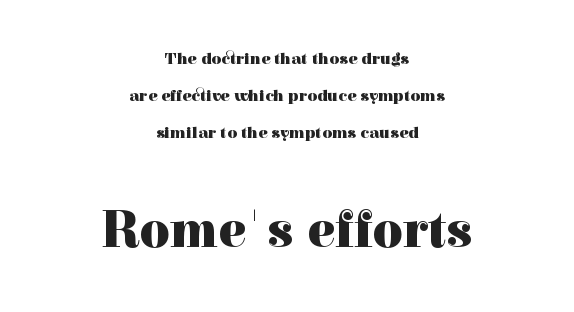
In CSS terms this would be text-align: center. Summary of weight: heavy, a full bold. A typesetter would call this zero additional tracking. Two sizes are in play, and the larger belongs to the second block. The font family rendered here belongs to the serif group. The type sits square on the baseline with zero lean.
